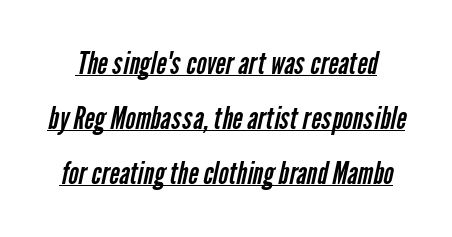
Q: Is the text bold? A: No.
Q: Is the typeface a serif or a sans-serif typeface? A: Sans-serif.
Q: Is the text underlined? A: Yes.
Q: Is the spacing between letters normal or unusually wide? A: Normal.
Q: Width (condensed, normal, or wide)? A: Condensed.
Q: Stroke contrast? A: Low.
Q: x-height? A: Medium.
Q: Monospaced? A: No.
